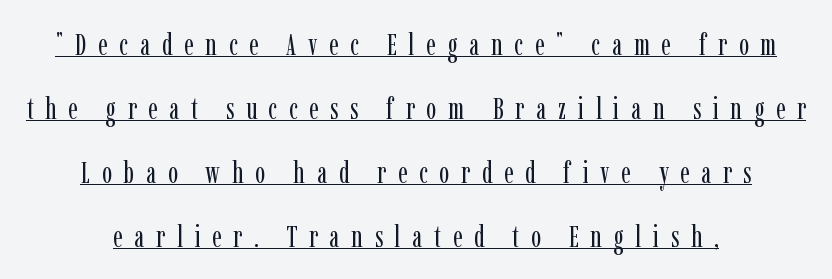
{"serif": "yes", "italic": "no", "bold": "no", "weight": "regular", "width": "condensed", "stroke_contrast": "low", "x_height": "medium", "monospaced": "no", "underline": "yes", "align": "center", "line_spacing": "loose", "line_spacing_ratio": 2.13, "letter_spacing": "wide", "letter_spacing_em": 0.39, "glyph_px": 30}
